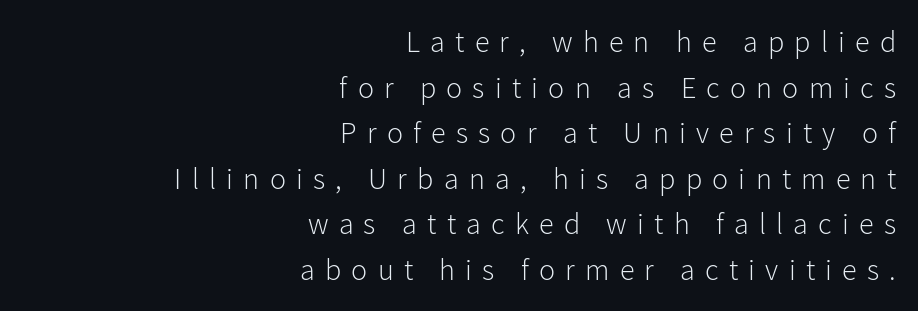
Q: Is the text bold? A: No.
Q: Is the text italic (slanted)? A: No, it is upright.
Q: Is the typeface a serif or a sans-serif typeface? A: Sans-serif.
Q: Is the text underlined? A: No.
Q: How is the paragraph aligned? A: Right-aligned.
Q: Is the spacing between letters normal or unusually wide? A: Unusually wide.
Q: Is the spacing between lines tight, normal or loose? A: Normal.
Q: Width (condensed, normal, or wide)? A: Normal.
Q: Stroke contrast? A: Low.
Q: x-height? A: Medium.
Q: Monospaced? A: No.
